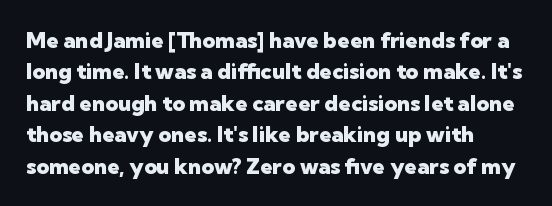
{"italic": "no", "bold": "yes", "underline": "no", "align": "left", "line_spacing": "normal", "line_spacing_ratio": 1.43, "letter_spacing": "normal", "letter_spacing_em": 0.0, "glyph_px": 22}
